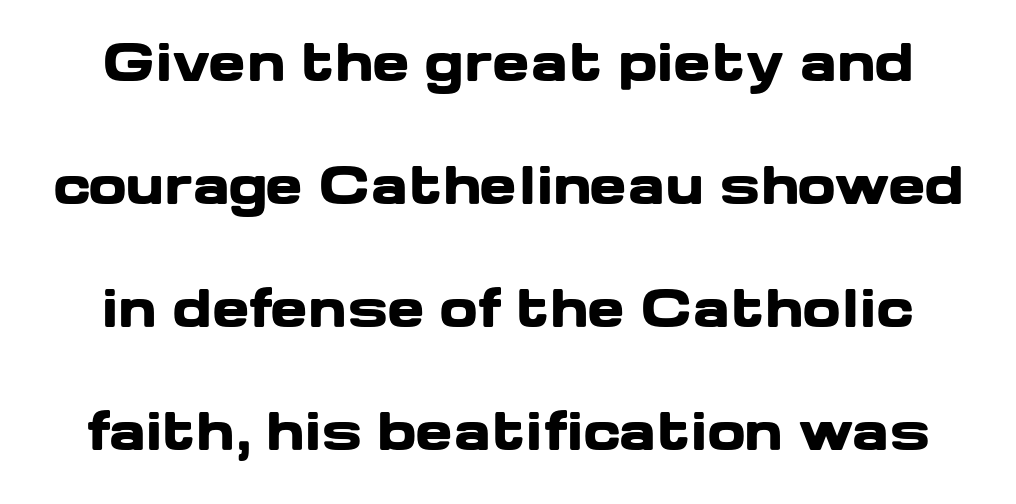
Q: Is the text bold? A: Yes.
Q: Is the text italic (slanted)? A: No, it is upright.
Q: Is the typeface a serif or a sans-serif typeface? A: Sans-serif.
Q: Is the text underlined? A: No.
Q: Is the spacing between letters normal or unusually wide? A: Normal.
Q: Is the spacing between lines tight, normal or loose? A: Loose.
Q: Width (condensed, normal, or wide)? A: Wide.
Q: Stroke contrast? A: Low.
Q: x-height? A: Medium.
Q: Monospaced? A: No.
